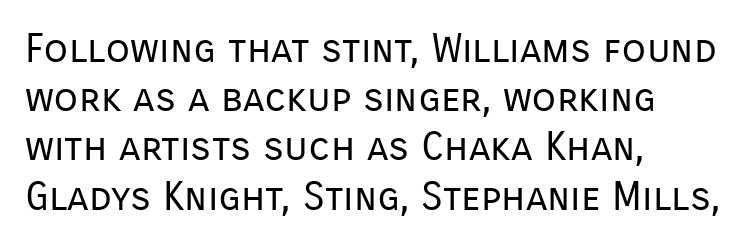
Character widths vary here, with narrow letters taking less room than wide ones. Typeset ragged right — the left edge is the straight one. Stroke mass is kept to a normal reading level or below. Anything drawn beneath the words? Only blank space. This is the regular roman posture of the typeface. Check where the strokes stop: nothing finishes them off — pure sans.
